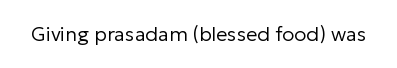
{"italic": "no", "bold": "no", "underline": "no", "letter_spacing": "normal", "letter_spacing_em": 0.0, "glyph_px": 20}
